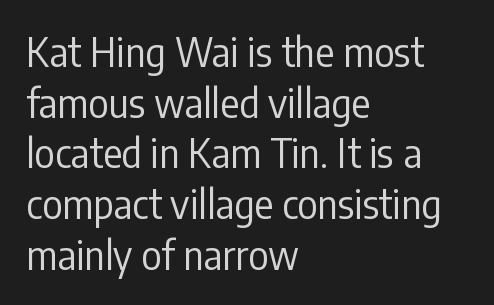
{"serif": "no", "italic": "no", "bold": "no", "weight": "regular", "width": "condensed", "stroke_contrast": "low", "x_height": "medium", "monospaced": "no", "underline": "no", "align": "left", "line_spacing": "normal", "line_spacing_ratio": 1.3, "letter_spacing": "normal", "letter_spacing_em": 0.0, "glyph_px": 39}
